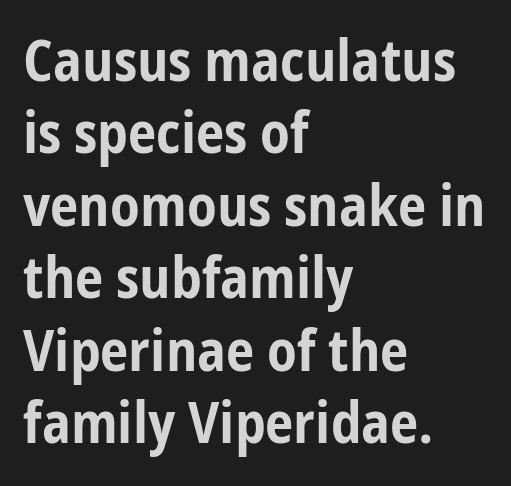
{"serif": "no", "italic": "no", "bold": "yes", "weight": "bold", "width": "condensed", "stroke_contrast": "low", "x_height": "medium", "monospaced": "no", "underline": "no", "align": "left", "line_spacing": "normal", "line_spacing_ratio": 1.27, "letter_spacing": "normal", "letter_spacing_em": 0.0, "glyph_px": 57}
